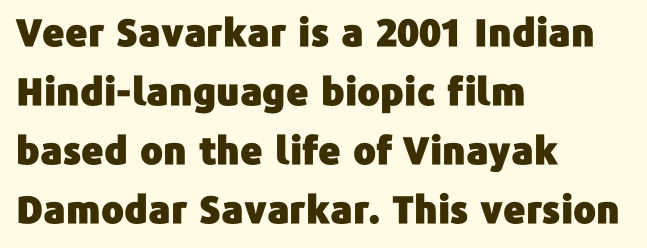
{"serif": "no", "italic": "no", "width": "normal", "stroke_contrast": "low", "x_height": "medium", "monospaced": "no", "underline": "no", "align": "left", "line_spacing": "normal", "line_spacing_ratio": 1.55, "letter_spacing": "normal", "letter_spacing_em": 0.0, "glyph_px": 38}
